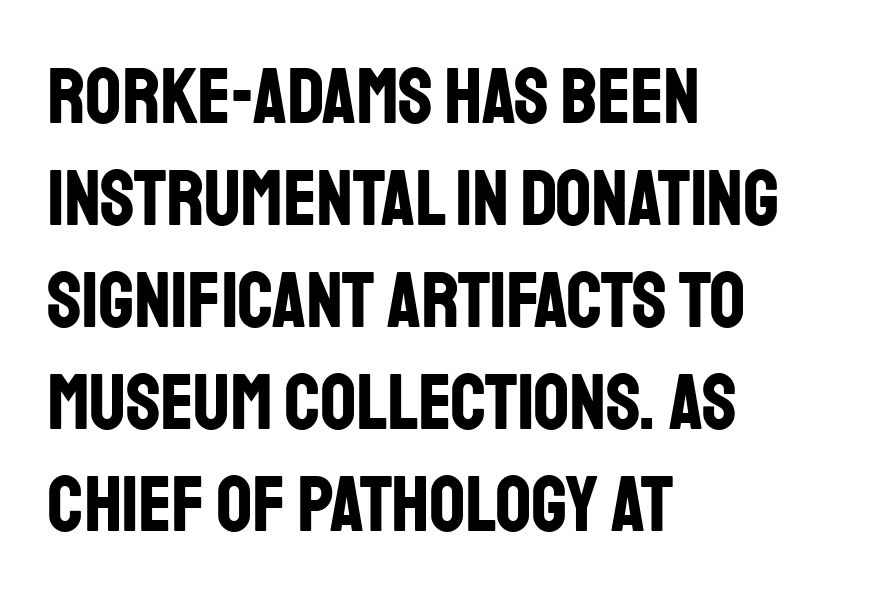
The image shows 79 px bold, condensed sans-serif type, upright; set left-aligned, normal line spacing (1.29x), normal letter spacing, not underlined; low stroke contrast and a large x-height.
